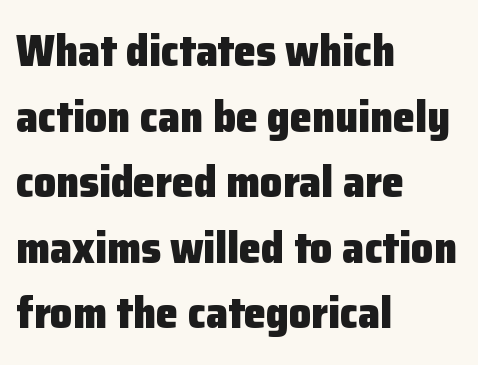
Q: Is the text bold? A: Yes.
Q: Is the text italic (slanted)? A: No, it is upright.
Q: Is the typeface a serif or a sans-serif typeface? A: Sans-serif.
Q: Is the text underlined? A: No.
Q: How is the paragraph aligned? A: Left-aligned.
Q: Is the spacing between letters normal or unusually wide? A: Normal.
Q: Is the spacing between lines tight, normal or loose? A: Normal.
Q: Width (condensed, normal, or wide)? A: Normal.
Q: Stroke contrast? A: Low.
Q: x-height? A: Medium.
Q: Monospaced? A: No.
